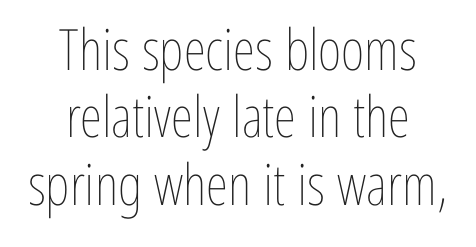
Q: Is the text bold? A: No.
Q: Is the text italic (slanted)? A: No, it is upright.
Q: Is the text underlined? A: No.
Q: How is the paragraph aligned? A: Centered.
Q: Is the spacing between letters normal or unusually wide? A: Normal.
Q: Width (condensed, normal, or wide)? A: Condensed.
Q: Stroke contrast? A: Low.
Q: x-height? A: Medium.
Q: Monospaced? A: No.
